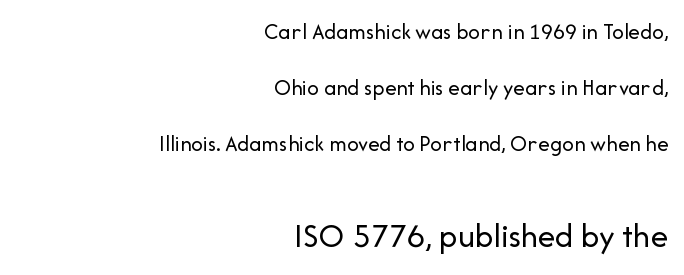
Q: Is the text bold? A: No.
Q: Is the text italic (slanted)? A: No, it is upright.
Q: Is the typeface a serif or a sans-serif typeface? A: Sans-serif.
Q: Is the text underlined? A: No.
Q: How is the paragraph aligned? A: Right-aligned.
Q: Is the spacing between letters normal or unusually wide? A: Normal.
Q: Is the spacing between lines tight, normal or loose? A: Loose.
Q: Which block of text is set in a larger size, the first (top) or the second (bottom)? A: The second (bottom) one.
Q: Width (condensed, normal, or wide)? A: Normal.
Q: Stroke contrast? A: Low.
Q: x-height? A: Medium.
Q: Monospaced? A: No.
